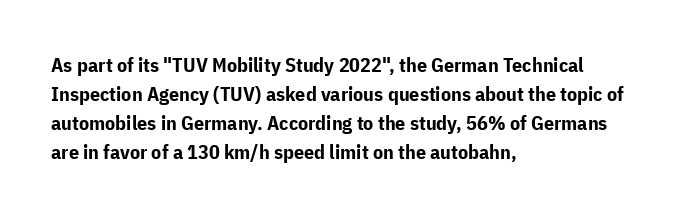
{"italic": "no", "bold": "yes", "underline": "no", "align": "left", "line_spacing": "normal", "line_spacing_ratio": 1.45, "letter_spacing": "normal", "letter_spacing_em": 0.0, "glyph_px": 20}
